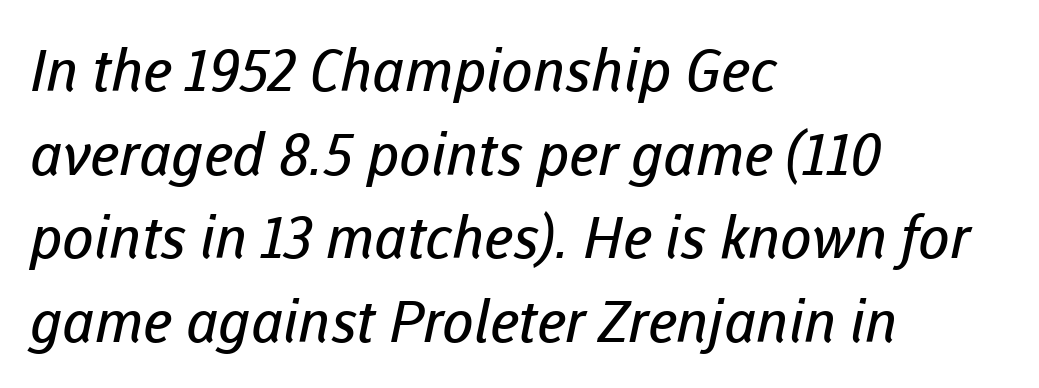
{"serif": "no", "bold": "no", "weight": "regular", "width": "normal", "stroke_contrast": "low", "x_height": "medium", "monospaced": "no", "underline": "no", "align": "left", "line_spacing": "normal", "line_spacing_ratio": 1.44, "letter_spacing": "normal", "letter_spacing_em": 0.0, "glyph_px": 58}
